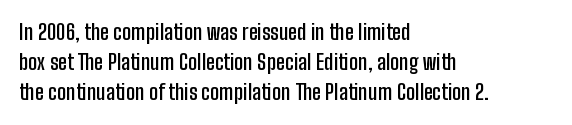
Q: Is the text bold? A: Semi-bold.
Q: Is the text italic (slanted)? A: No, it is upright.
Q: Is the text underlined? A: No.
Q: How is the paragraph aligned? A: Left-aligned.
Q: Is the spacing between letters normal or unusually wide? A: Normal.
Q: Is the spacing between lines tight, normal or loose? A: Normal.
